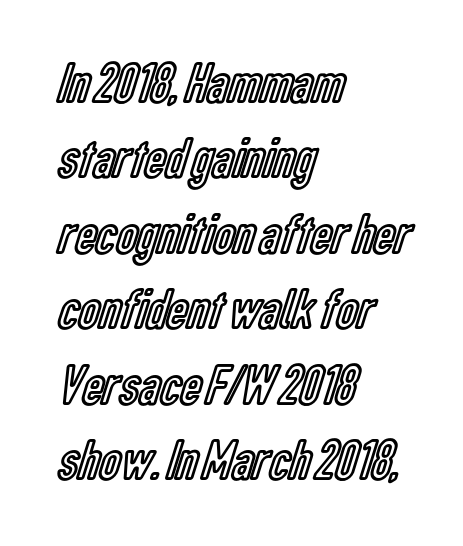
A bare baseline throughout the passage. The compositor pushed each line to the left boundary. What stands out about the letter spacing? Nothing — it is the standard amount. Note the varied advance widths — an 'i' is clearly narrower than an 'm'. The passage shown stacks its lines at a standard gap.
